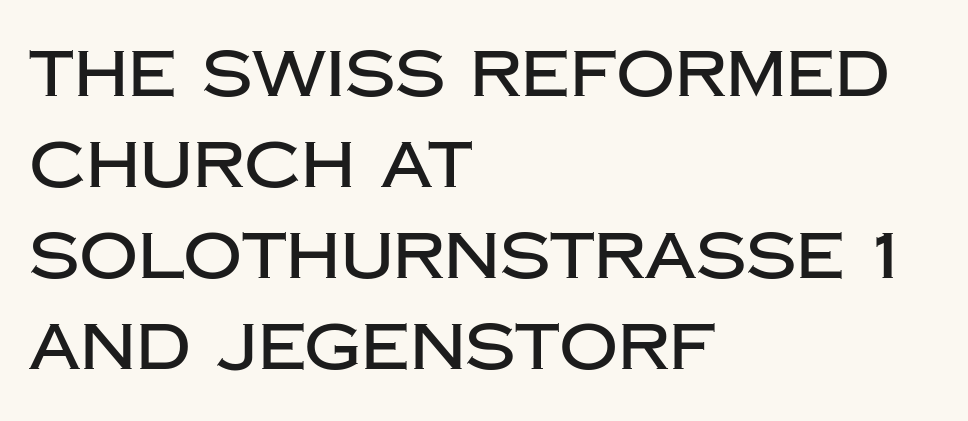
The image shows 65 px sans-serif type, upright; set left-aligned, normal line spacing (1.4x), normal letter spacing, not underlined; low stroke contrast and a large x-height.
